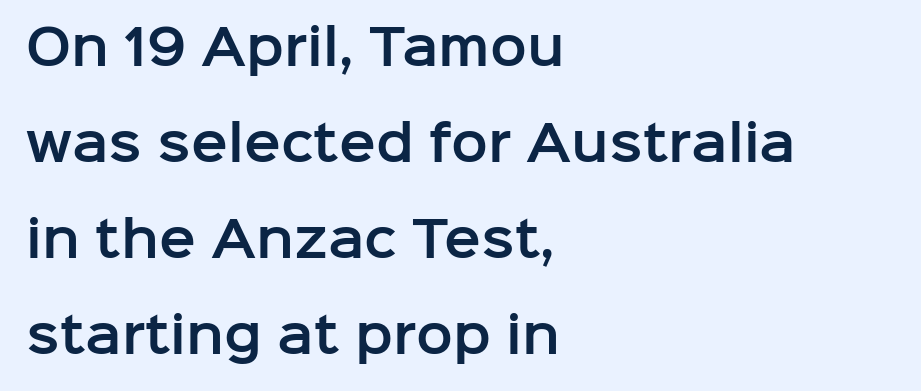
{"serif": "no", "italic": "no", "width": "normal", "stroke_contrast": "low", "x_height": "medium", "monospaced": "no", "underline": "no", "align": "left", "line_spacing": "loose", "line_spacing_ratio": 1.96, "letter_spacing": "normal", "letter_spacing_em": 0.0, "glyph_px": 49}
